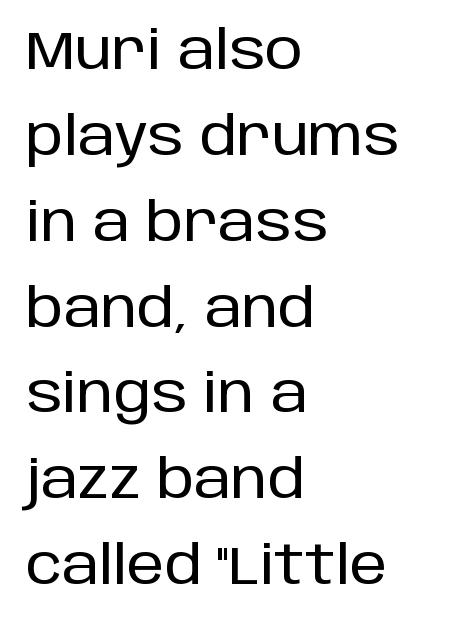
{"serif": "no", "italic": "no", "width": "normal", "stroke_contrast": "low", "x_height": "large", "monospaced": "no", "underline": "no", "align": "left", "line_spacing": "normal", "line_spacing_ratio": 1.59, "letter_spacing": "normal", "letter_spacing_em": 0.0, "glyph_px": 54}
